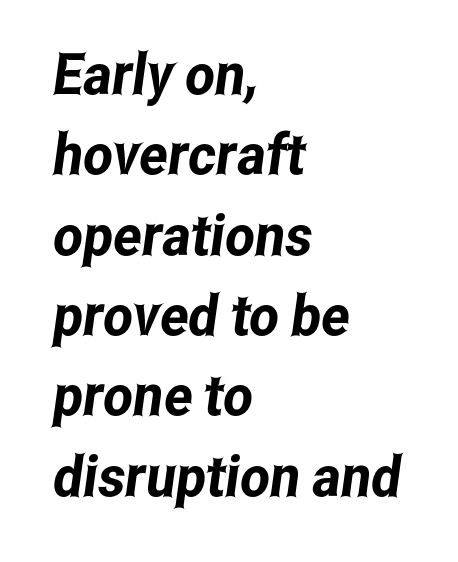
Q: Is the typeface a serif or a sans-serif typeface? A: Sans-serif.
Q: Is the text underlined? A: No.
Q: How is the paragraph aligned? A: Left-aligned.
Q: Is the spacing between letters normal or unusually wide? A: Normal.
Q: Is the spacing between lines tight, normal or loose? A: Normal.
Q: Width (condensed, normal, or wide)? A: Condensed.
Q: Stroke contrast? A: Low.
Q: x-height? A: Medium.
Q: Monospaced? A: No.
